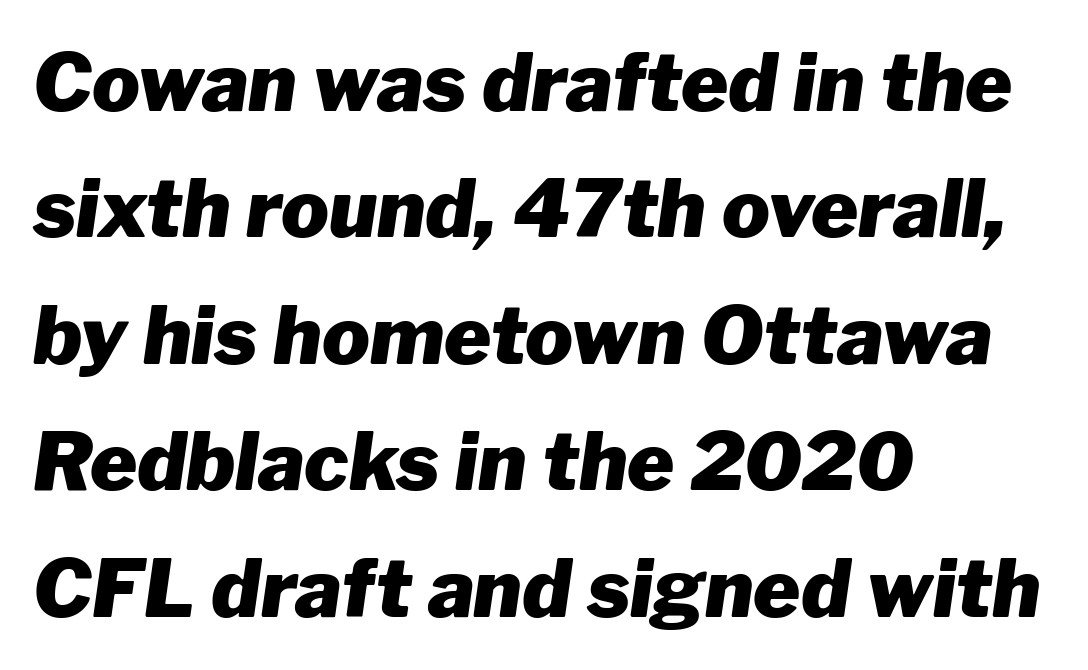
Q: Is the text bold? A: Yes.
Q: Is the text italic (slanted)? A: Yes, it leans right by about 8 degrees.
Q: Is the text underlined? A: No.
Q: How is the paragraph aligned? A: Left-aligned.
Q: Is the spacing between letters normal or unusually wide? A: Normal.
Q: Is the spacing between lines tight, normal or loose? A: Normal.
Q: Width (condensed, normal, or wide)? A: Normal.
Q: Stroke contrast? A: Low.
Q: x-height? A: Medium.
Q: Monospaced? A: No.
